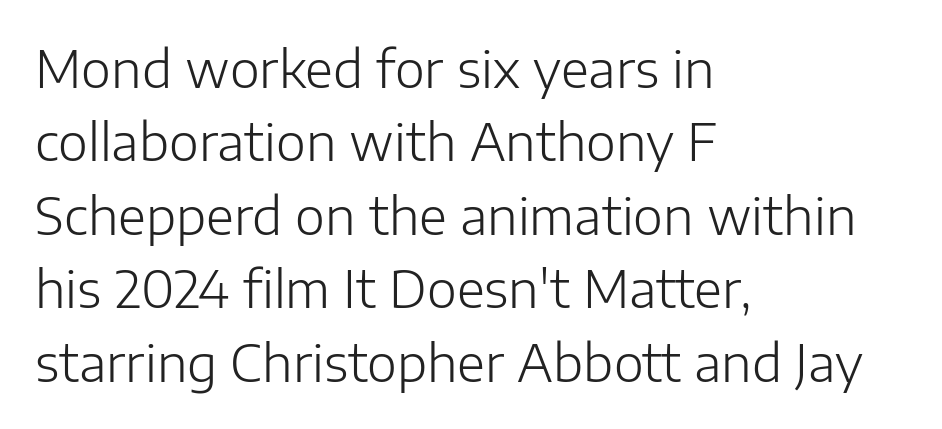
Q: Is the text bold? A: No.
Q: Is the text italic (slanted)? A: No, it is upright.
Q: Is the typeface a serif or a sans-serif typeface? A: Sans-serif.
Q: Is the text underlined? A: No.
Q: How is the paragraph aligned? A: Left-aligned.
Q: Is the spacing between letters normal or unusually wide? A: Normal.
Q: Is the spacing between lines tight, normal or loose? A: Normal.
Q: Width (condensed, normal, or wide)? A: Normal.
Q: Stroke contrast? A: Low.
Q: x-height? A: Medium.
Q: Monospaced? A: No.
